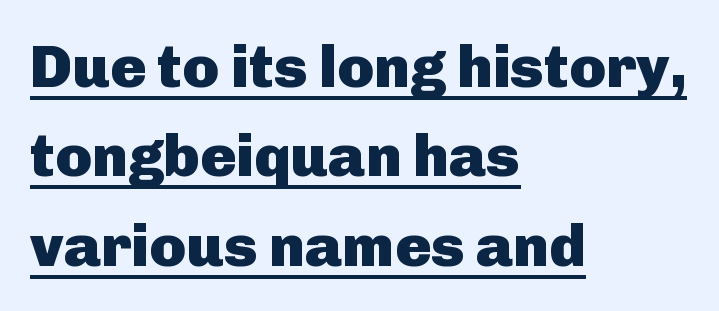
{"serif": "no", "italic": "no", "bold": "yes", "weight": "heavy", "width": "normal", "stroke_contrast": "low", "x_height": "medium", "monospaced": "no", "underline": "yes", "align": "left", "line_spacing": "normal", "line_spacing_ratio": 1.49, "letter_spacing": "normal", "letter_spacing_em": 0.0, "glyph_px": 60}
